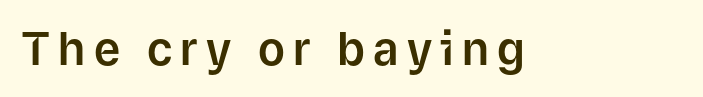
{"serif": "no", "italic": "no", "width": "normal", "stroke_contrast": "low", "x_height": "medium", "monospaced": "no", "underline": "no", "glyph_px": 45}
